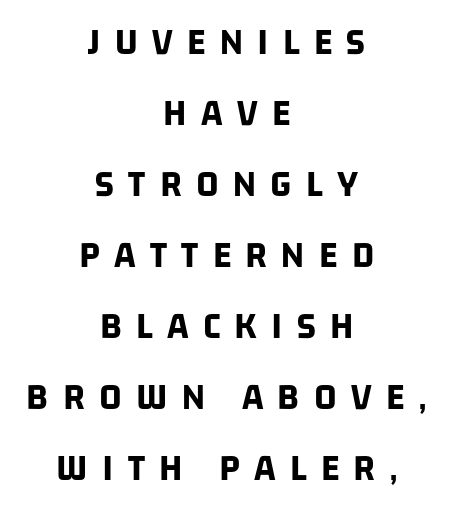
The image shows 39 px bold, condensed sans-serif type; set centered, line spacing 1.82x, unusually wide letter spacing (+0.37 em), not underlined; low stroke contrast and a large x-height.
